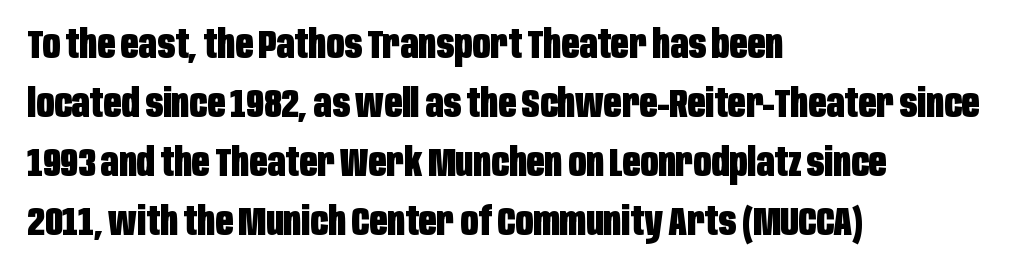
The image shows 39 px heavy, condensed sans-serif type, upright; set left-aligned, normal line spacing (1.51x), normal letter spacing, not underlined; low stroke contrast and a large x-height.
